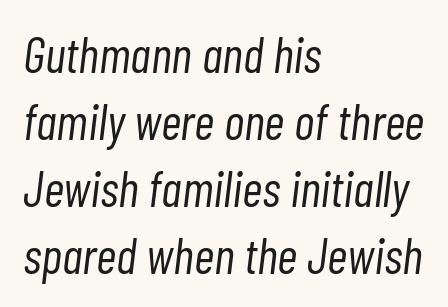
{"italic": "yes", "lean": "right", "slant_degrees": 7, "bold": "no", "weight": "light", "width": "condensed", "stroke_contrast": "low", "x_height": "medium", "monospaced": "no", "underline": "no", "align": "left", "line_spacing": "normal", "line_spacing_ratio": 1.34, "letter_spacing": "normal", "letter_spacing_em": 0.0, "glyph_px": 50}
